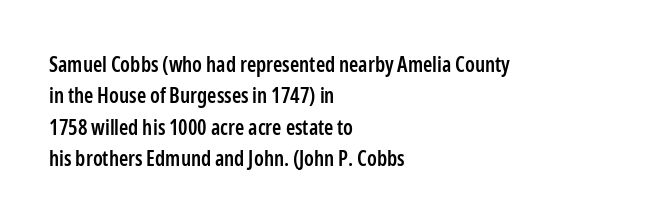
The image shows 21 px text type, upright; set left-aligned, normal line spacing (1.5x), normal letter spacing, not underlined.
